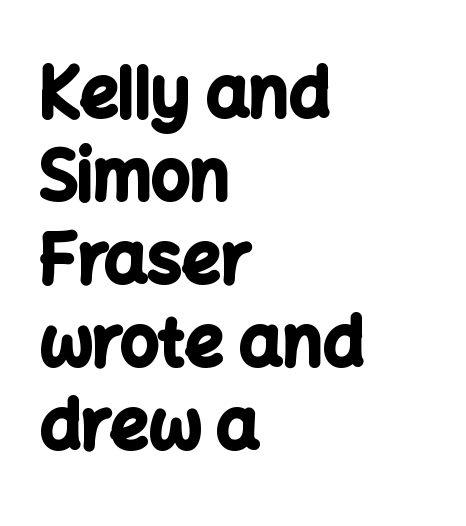
Q: Is the text bold? A: Yes.
Q: Is the text italic (slanted)? A: No, it is upright.
Q: Is the typeface a serif or a sans-serif typeface? A: Sans-serif.
Q: Is the text underlined? A: No.
Q: How is the paragraph aligned? A: Left-aligned.
Q: Is the spacing between letters normal or unusually wide? A: Normal.
Q: Width (condensed, normal, or wide)? A: Normal.
Q: Stroke contrast? A: Low.
Q: x-height? A: Medium.
Q: Monospaced? A: No.
